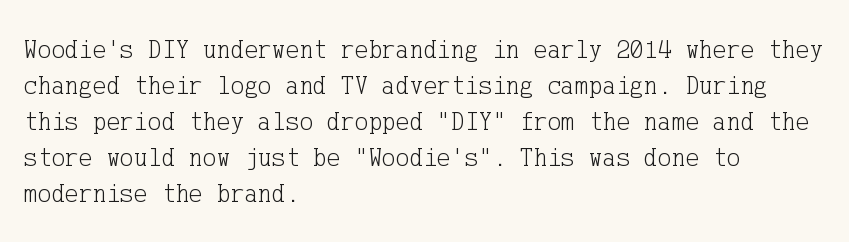
The characters are drawn with everyday or finer stroke widths. Line beginnings align vertically; line endings do not. Rule under the text: the space is simply empty. Words appear dense and cohesive because spacing is normal. Whoever set this chose a conventional vertical rhythm. Rendered with straight, roman letterforms.
